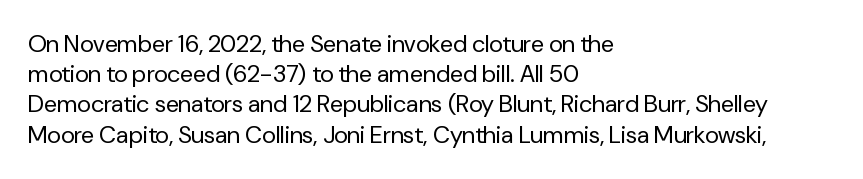
{"italic": "no", "bold": "no", "underline": "no", "align": "left", "line_spacing": "normal", "line_spacing_ratio": 1.26, "letter_spacing": "normal", "letter_spacing_em": 0.0, "glyph_px": 24}
